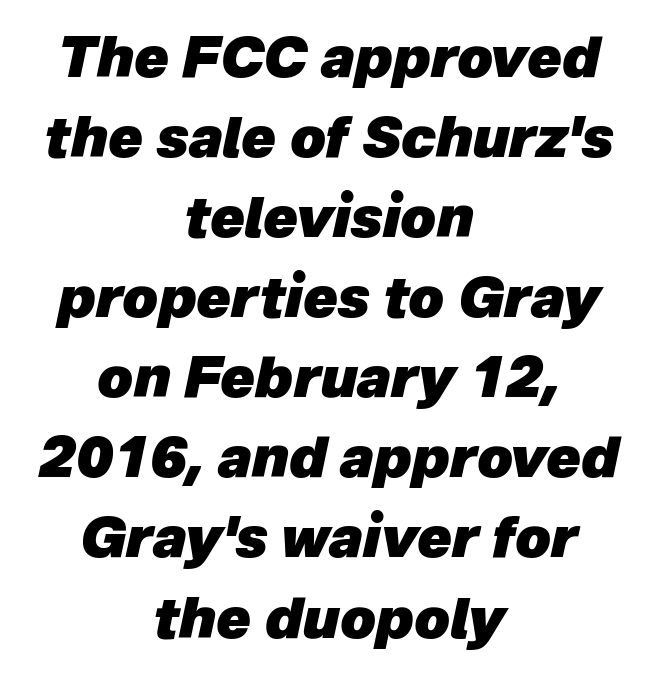
Q: Is the text bold? A: Yes.
Q: Is the text italic (slanted)? A: Yes, it leans right by about 12 degrees.
Q: Is the text underlined? A: No.
Q: How is the paragraph aligned? A: Centered.
Q: Is the spacing between letters normal or unusually wide? A: Normal.
Q: Is the spacing between lines tight, normal or loose? A: Normal.
Q: Width (condensed, normal, or wide)? A: Normal.
Q: Stroke contrast? A: Low.
Q: x-height? A: Medium.
Q: Monospaced? A: No.
